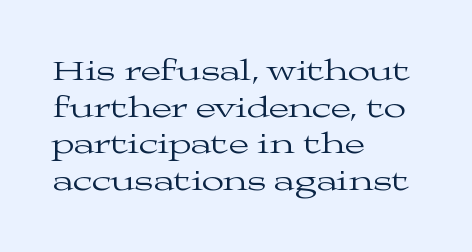
The image shows 29 px regular-weight, wide serif type, upright; set left-aligned, normal line spacing (1.26x), normal letter spacing, not underlined; medium stroke contrast and a medium x-height.
